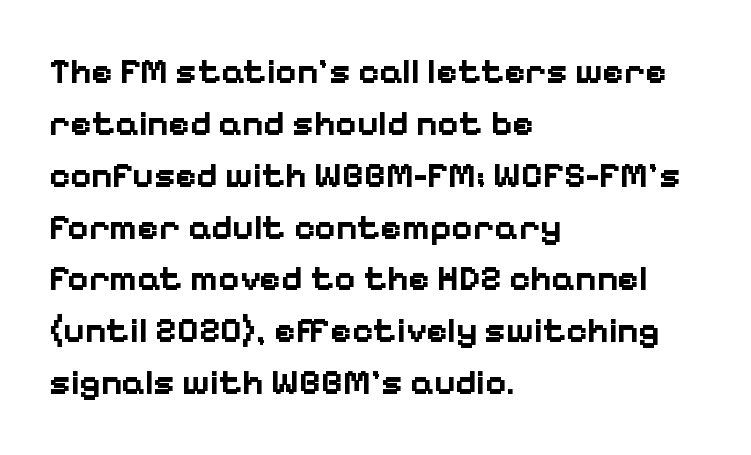
One-word summary of the alignment: left. A bare baseline throughout the passage. Notice how descenders clear the ascenders below comfortably — that's standard leading. Weight: bold.
